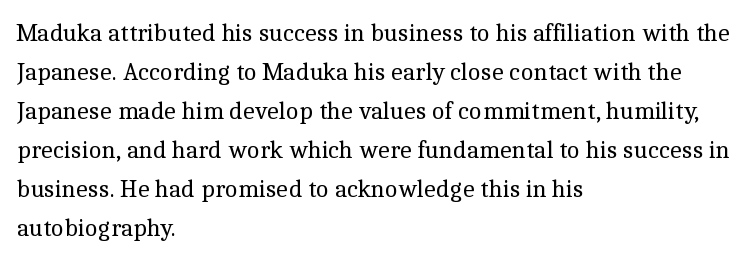
The space between consecutive lines is moderate. In terms of letterspacing, this is plain default setting. This rendering features lettering with no underline. Is the stroke heavy? The answer is a plain regular-or-lighter.
